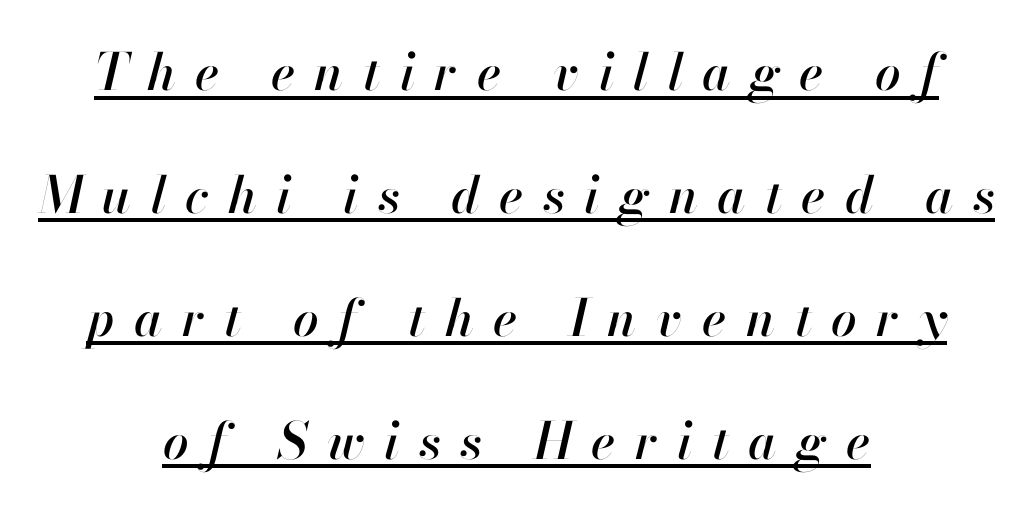
The text carries the slant typical of an italic or oblique font. Characters follow at a spacing far wider than the type designer built in. Quick note: interline space is abundant. Is this a fixed-width face? No — the glyphs have proportional, varying widths.
